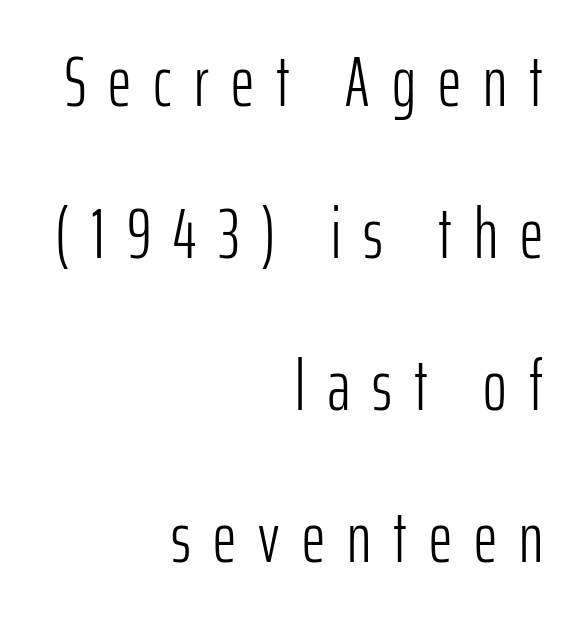
The image shows 72 px light, condensed sans-serif type, upright; set right-aligned, loose line spacing (2.11x), unusually wide letter spacing (+0.31 em), not underlined; low stroke contrast and a medium x-height.
